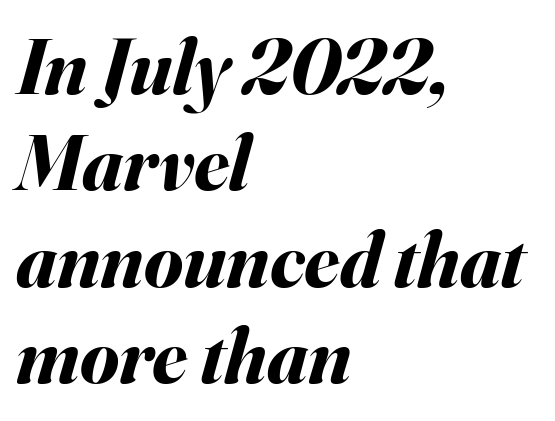
Proportional: the letters do not fall into vertical columns. Descenders are the only things crossing below the line. The font is running at its bold setting. Slanted lettering throughout. Compared with typical body copy, the letter spacing here is the same. Notice how the passage keeps a crisp vertical edge on the left only.
